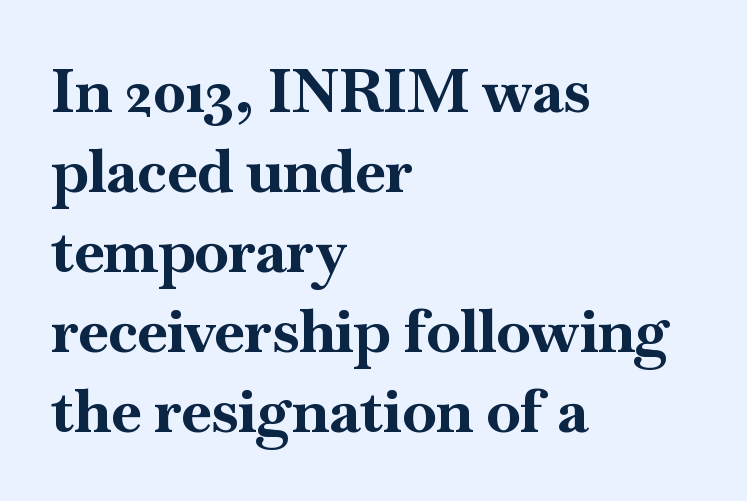
The image shows 61 px bold serif type, upright; set left-aligned, normal line spacing (1.31x), normal letter spacing, not underlined; high stroke contrast and a small x-height.
